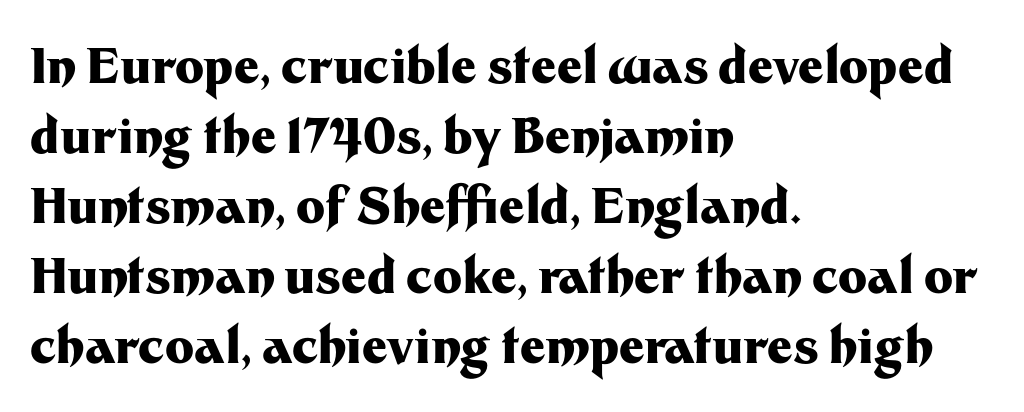
{"serif": "no", "italic": "no", "bold": "yes", "weight": "heavy", "width": "normal", "stroke_contrast": "medium", "x_height": "medium", "monospaced": "no", "underline": "no", "align": "left", "line_spacing": "normal", "line_spacing_ratio": 1.43, "letter_spacing": "normal", "letter_spacing_em": 0.0, "glyph_px": 49}
